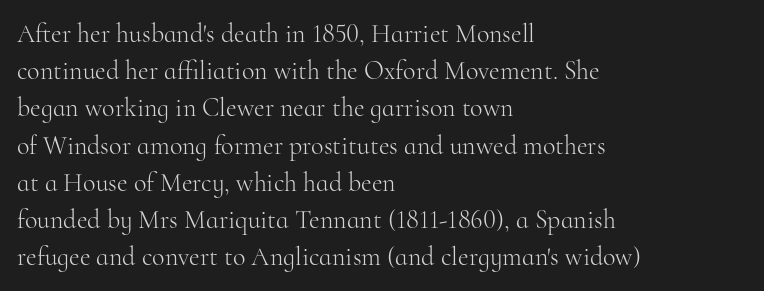
The image shows 26 px text type, upright; set left-aligned, normal line spacing (1.43x), normal letter spacing, not underlined.
